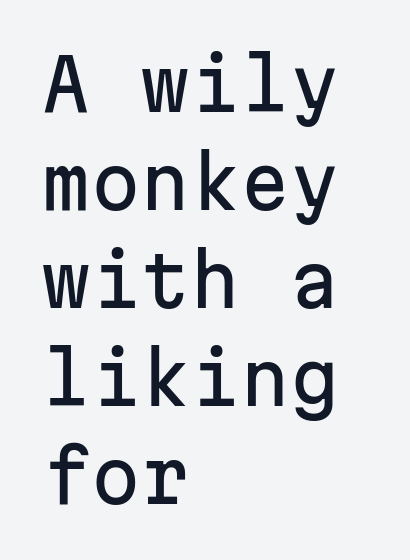
Q: Is the text italic (slanted)? A: No, it is upright.
Q: Is the typeface a serif or a sans-serif typeface? A: Sans-serif.
Q: Is the text underlined? A: No.
Q: How is the paragraph aligned? A: Left-aligned.
Q: Is the spacing between letters normal or unusually wide? A: Normal.
Q: Is the spacing between lines tight, normal or loose? A: Normal.
Q: Width (condensed, normal, or wide)? A: Normal.
Q: Stroke contrast? A: Low.
Q: x-height? A: Medium.
Q: Monospaced? A: Yes.
